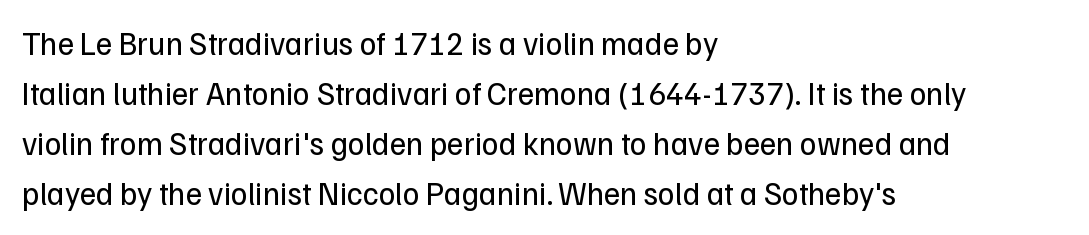
Spacing verdict: proportional, widths tailored to each character. Posture: upright roman. Each word holds together tightly as a unit, with standard inter-letter gaps. Decoration check: the copy has no underline. The typesetting does not lean heavy: it is not bold. The text was rendered using a sans face with plain stroke endings.
